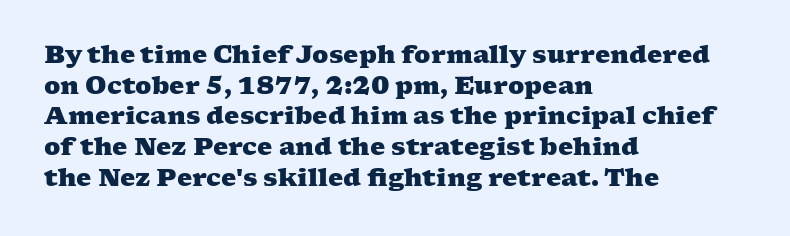
The image shows 24 px bold type; set left-aligned, normal line spacing (1.28x), normal letter spacing, not underlined.
